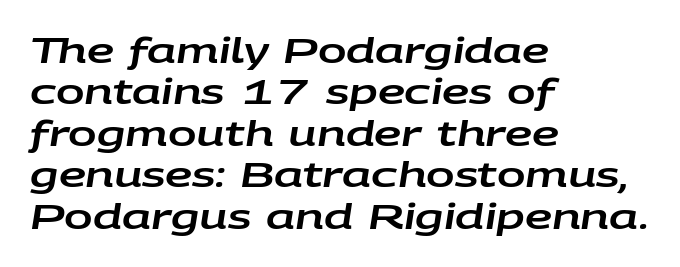
There is no visible air inserted between adjacent glyphs. The letters are slanted; this is an italic face. Short and long lines alike share a common starting point at left. The face used here is proportionally spaced, like ordinary book or web type. The string is rendered with underlining switched off.
